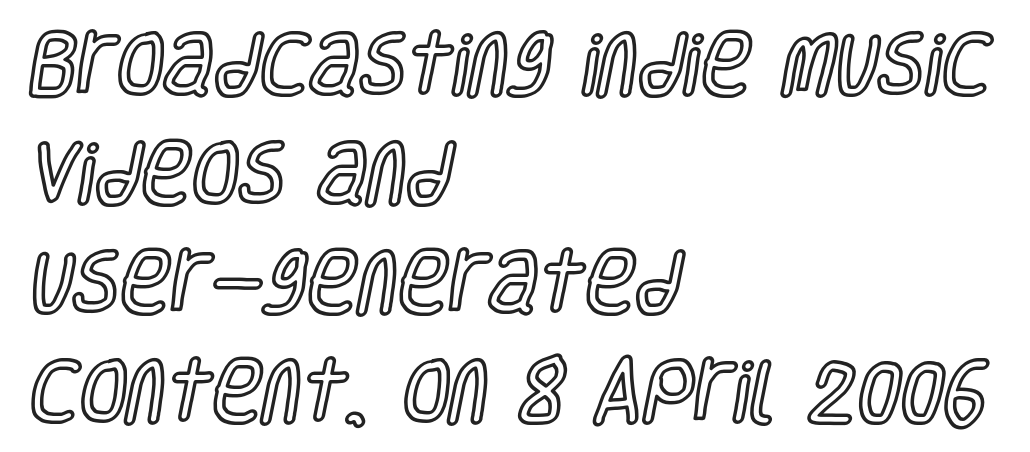
Words float on clear page, feet unadorned. Each line starts at the same left margin while the right side varies. Observe the ordinary spacing: letters are neighbours, not strangers.
